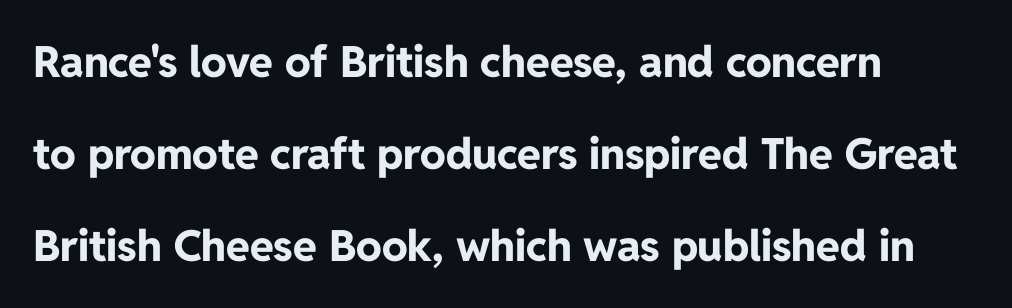
Grotesque or geometric, the face here clearly has no serifs. Is there much room between lines? Yes — plenty of vertical air separates them. The face used here has the dense, thick strokes of a bold. Students, note that the glyphs here touch the page at normal intervals.
